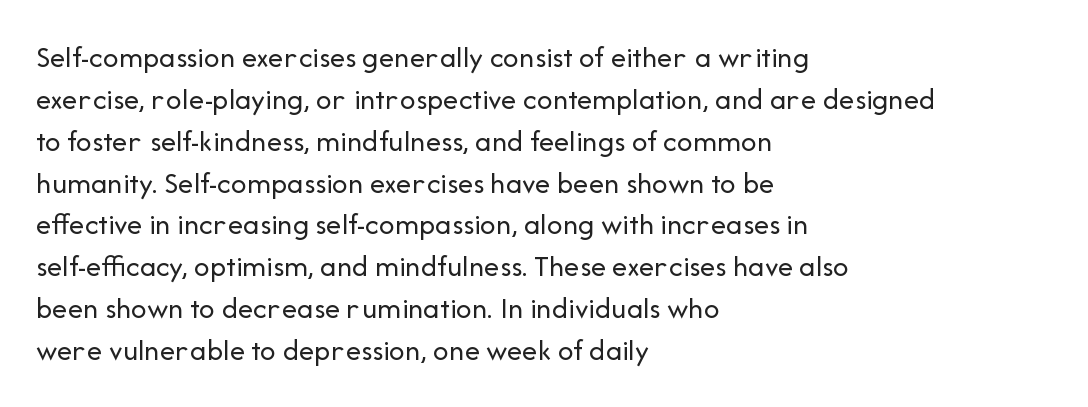
Q: Is the text bold? A: No.
Q: Is the text italic (slanted)? A: No, it is upright.
Q: Is the typeface a serif or a sans-serif typeface? A: Sans-serif.
Q: Is the text underlined? A: No.
Q: How is the paragraph aligned? A: Left-aligned.
Q: Is the spacing between letters normal or unusually wide? A: Normal.
Q: Is the spacing between lines tight, normal or loose? A: Normal.
Q: Width (condensed, normal, or wide)? A: Normal.
Q: Stroke contrast? A: Low.
Q: x-height? A: Medium.
Q: Monospaced? A: No.
